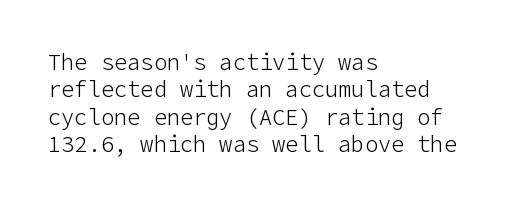
{"italic": "no", "bold": "no", "underline": "no", "align": "left", "line_spacing_ratio": 1.24, "letter_spacing": "normal", "letter_spacing_em": 0.0, "glyph_px": 22}
